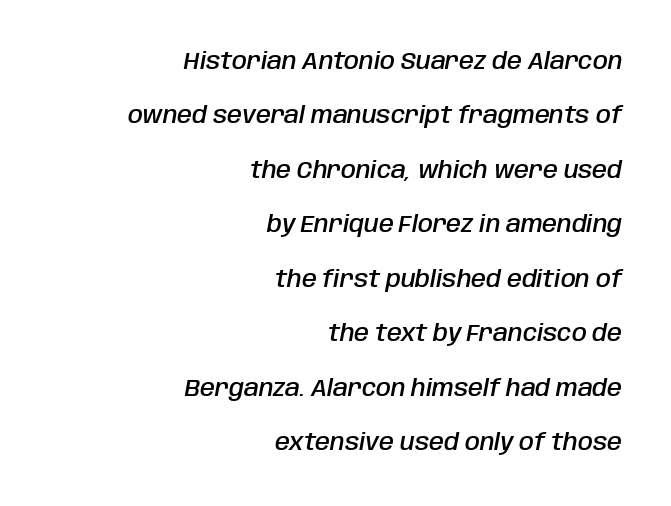
The image shows 24 px text type, italic (leaning right); set right-aligned, loose line spacing (2.27x), normal letter spacing, not underlined.
